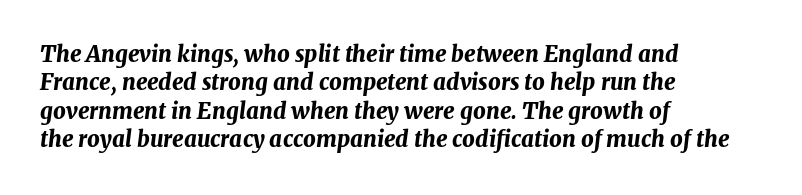
The image shows 22 px bold type, italic (leaning right); set left-aligned, normal line spacing (1.29x), normal letter spacing, not underlined.
